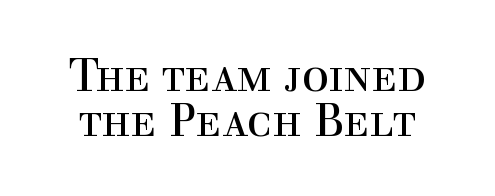
Honestly, the letter spacing is just normal — you wouldn't notice it. The designer went with a serif here, giving each stem small feet. The leading is snug, giving the passage a crowded texture. The specimen omits any rule beneath the text block's lines.
